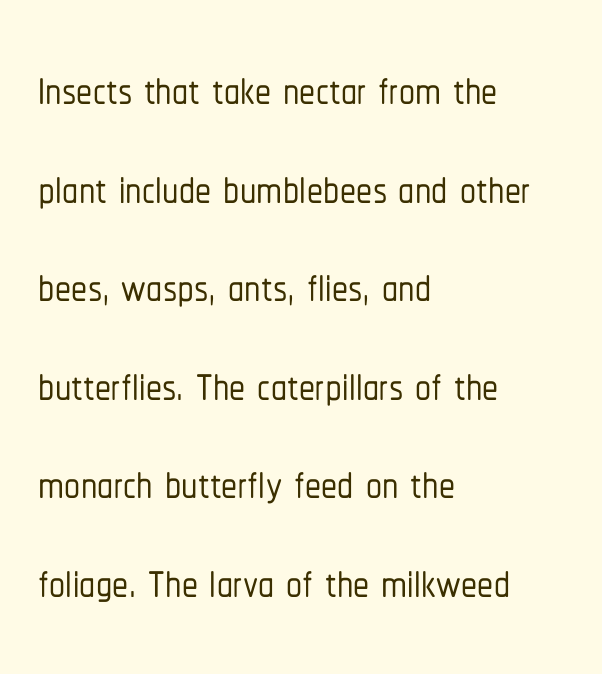
{"serif": "no", "italic": "no", "width": "condensed", "stroke_contrast": "low", "x_height": "medium", "monospaced": "no", "underline": "no", "align": "left", "line_spacing": "normal", "line_spacing_ratio": 1.54, "letter_spacing": "normal", "letter_spacing_em": 0.0, "glyph_px": 64}
